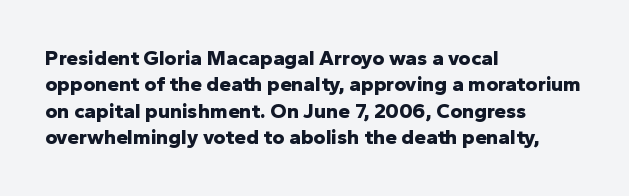
The image shows 21 px bold type, upright; set left-aligned, normal line spacing (1.26x), normal letter spacing, not underlined.
